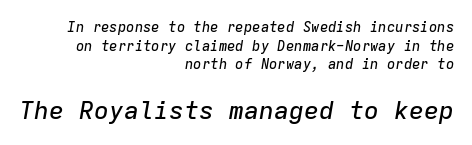
{"italic": "yes", "lean": "right", "slant_degrees": 9, "underline": "no", "align": "right", "line_spacing": "normal", "line_spacing_ratio": 1.33, "letter_spacing": "normal", "letter_spacing_em": 0.0, "larger_block": "second", "size_ratio": 1.79, "glyph_px": 25}
